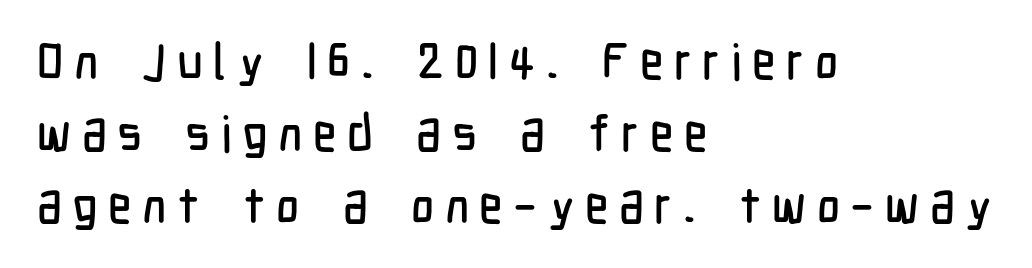
{"serif": "no", "italic": "no", "width": "condensed", "stroke_contrast": "low", "x_height": "medium", "monospaced": "no", "underline": "no", "align": "left", "line_spacing": "normal", "line_spacing_ratio": 1.44, "letter_spacing": "wide", "letter_spacing_em": 0.21, "glyph_px": 50}
